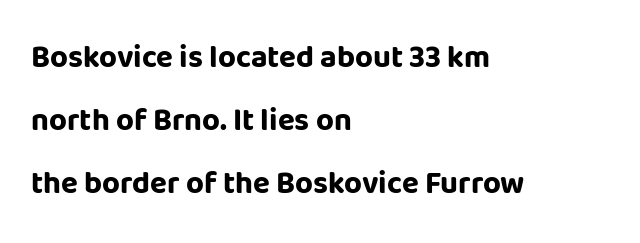
The image shows 31 px bold sans-serif type, upright; set left-aligned, loose line spacing (2.03x), normal letter spacing, not underlined; low stroke contrast and a large x-height.
